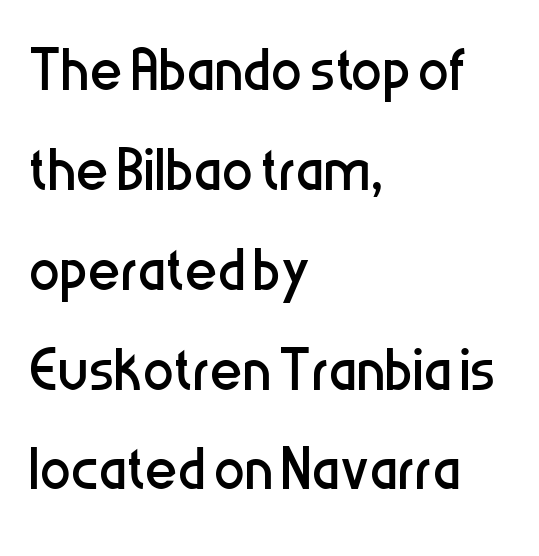
{"serif": "no", "italic": "no", "bold": "no", "weight": "regular", "width": "condensed", "stroke_contrast": "low", "x_height": "medium", "monospaced": "no", "underline": "no", "align": "left", "line_spacing": "normal", "line_spacing_ratio": 1.28, "letter_spacing": "normal", "letter_spacing_em": 0.0, "glyph_px": 78}
